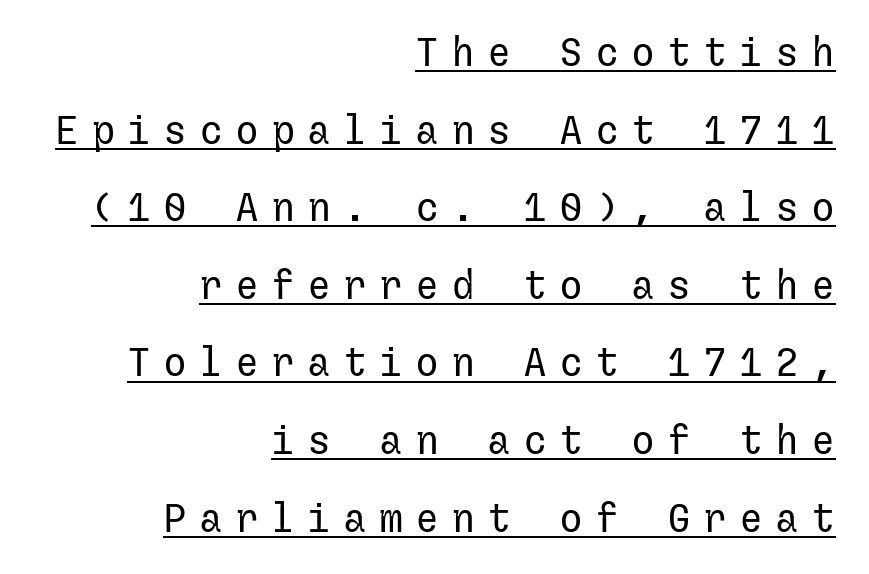
Q: Is the text bold? A: No.
Q: Is the text italic (slanted)? A: No, it is upright.
Q: Is the typeface a serif or a sans-serif typeface? A: Sans-serif.
Q: Is the text underlined? A: Yes.
Q: How is the paragraph aligned? A: Right-aligned.
Q: Is the spacing between letters normal or unusually wide? A: Unusually wide.
Q: Is the spacing between lines tight, normal or loose? A: Loose.
Q: Width (condensed, normal, or wide)? A: Normal.
Q: Stroke contrast? A: Low.
Q: x-height? A: Medium.
